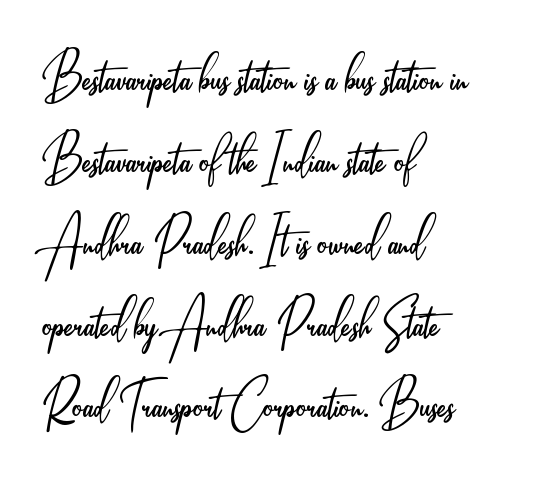
Q: Is the text bold? A: No.
Q: Is the text italic (slanted)? A: Yes.
Q: Is the typeface a serif or a sans-serif typeface? A: Sans-serif.
Q: Is the text underlined? A: No.
Q: How is the paragraph aligned? A: Left-aligned.
Q: Is the spacing between letters normal or unusually wide? A: Normal.
Q: Width (condensed, normal, or wide)? A: Condensed.
Q: Stroke contrast? A: Low.
Q: x-height? A: Small.
Q: Monospaced? A: No.
